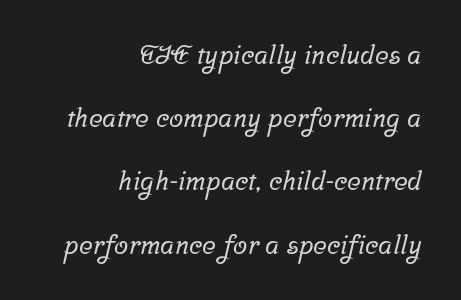
The image shows 26 px text type; set right-aligned, loose line spacing (2.43x), normal letter spacing, not underlined.
